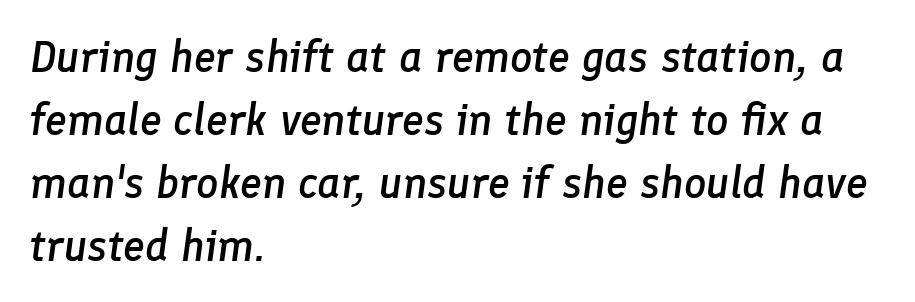
The image shows 44 px semibold type, italic (leaning right); set left-aligned, normal line spacing (1.43x), normal letter spacing, not underlined; low stroke contrast and a medium x-height.
